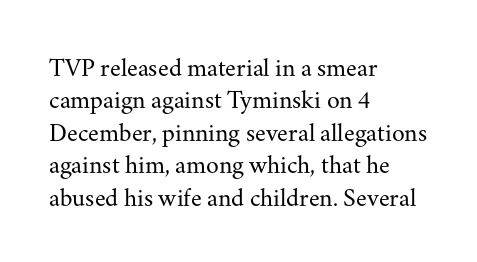
Q: Is the text bold? A: No.
Q: Is the text italic (slanted)? A: No, it is upright.
Q: Is the text underlined? A: No.
Q: How is the paragraph aligned? A: Left-aligned.
Q: Is the spacing between letters normal or unusually wide? A: Normal.
Q: Is the spacing between lines tight, normal or loose? A: Normal.
